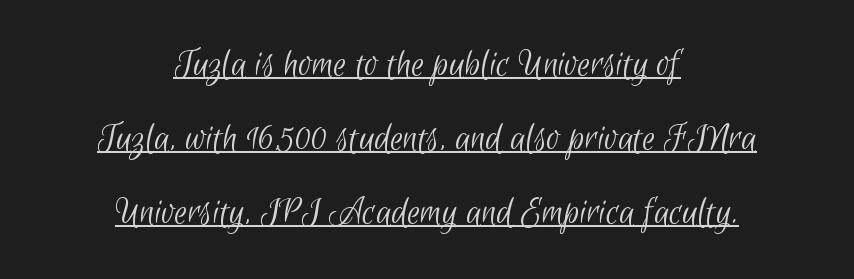
{"serif": "no", "bold": "no", "weight": "light", "width": "condensed", "stroke_contrast": "low", "x_height": "small", "monospaced": "no", "underline": "yes", "align": "center", "line_spacing_ratio": 1.8, "letter_spacing": "normal", "letter_spacing_em": 0.0, "glyph_px": 41}
